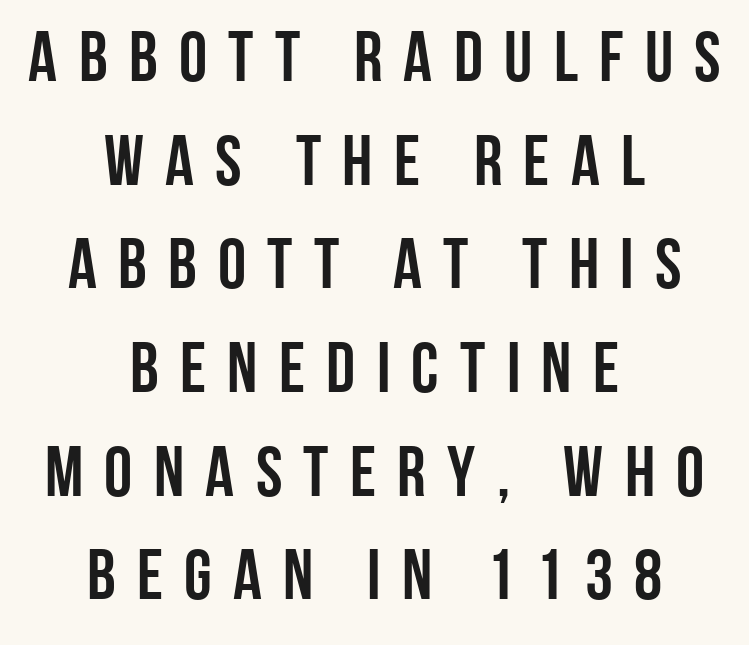
A sans-serif font was chosen for this passage. The tracking jumps out immediately: characters are airy and widely separated. Each line is balanced around a shared central axis. Looks like regular typesetting: each glyph gets only the width it needs. It's the straight-up-and-down kind of type. Does the leading feel generous? No, just average.
